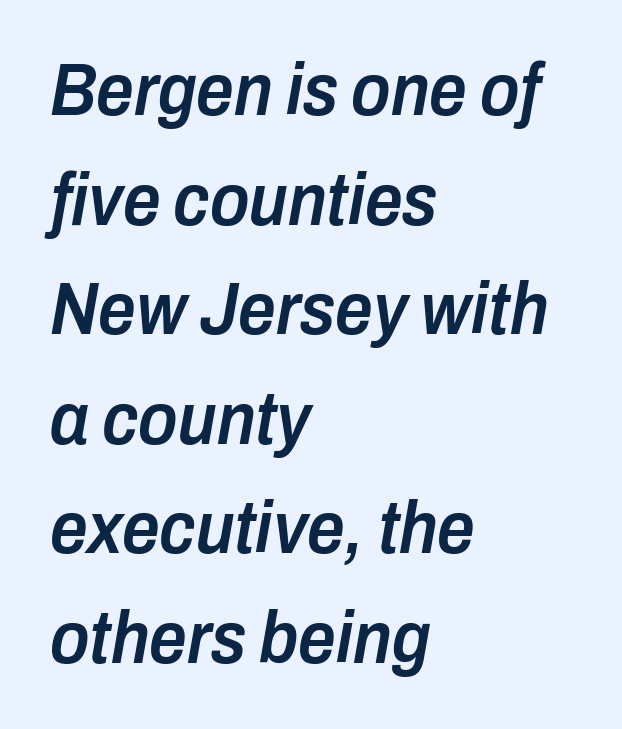
The image shows 74 px semibold, condensed type, italic (leaning right); set left-aligned, normal line spacing (1.48x), normal letter spacing, not underlined; low stroke contrast and a medium x-height.
